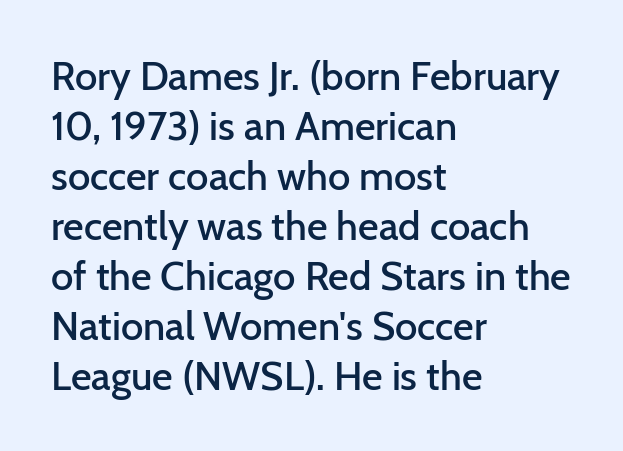
{"serif": "no", "italic": "no", "bold": "semi", "weight": "semibold", "width": "normal", "stroke_contrast": "low", "x_height": "medium", "monospaced": "no", "underline": "no", "align": "left", "line_spacing": "normal", "line_spacing_ratio": 1.25, "letter_spacing": "normal", "letter_spacing_em": 0.0, "glyph_px": 40}
